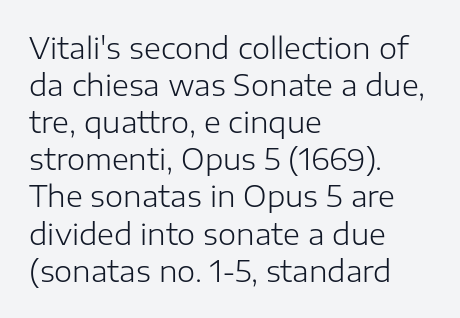
{"serif": "no", "italic": "no", "bold": "no", "weight": "light", "width": "normal", "stroke_contrast": "low", "x_height": "medium", "monospaced": "no", "underline": "no", "align": "left", "line_spacing": "normal", "line_spacing_ratio": 1.28, "letter_spacing": "normal", "letter_spacing_em": 0.0, "glyph_px": 29}
